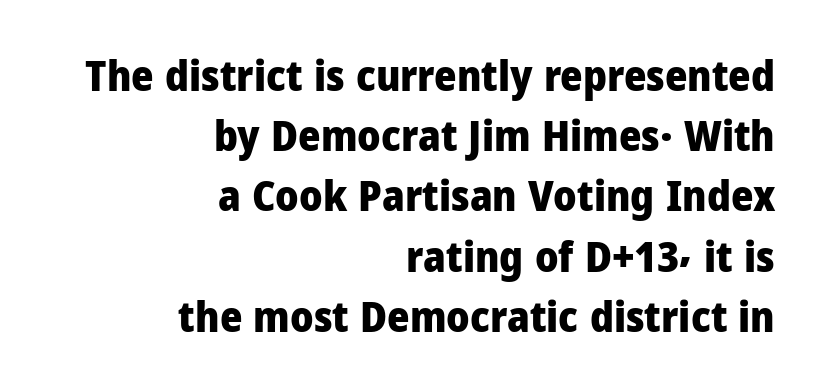
The image shows 43 px heavy sans-serif type, upright; set right-aligned, normal line spacing (1.4x), normal letter spacing, not underlined; low stroke contrast and a medium x-height.
